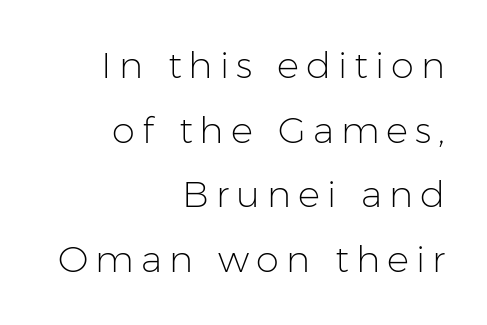
The image shows 37 px light sans-serif type, upright; set right-aligned, line spacing 1.75x, not underlined; low stroke contrast and a medium x-height.
